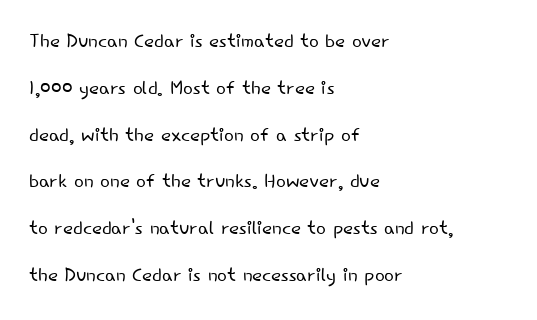
{"italic": "no", "bold": "no", "underline": "no", "align": "left", "line_spacing_ratio": 1.8, "letter_spacing": "normal", "letter_spacing_em": 0.0, "glyph_px": 26}
